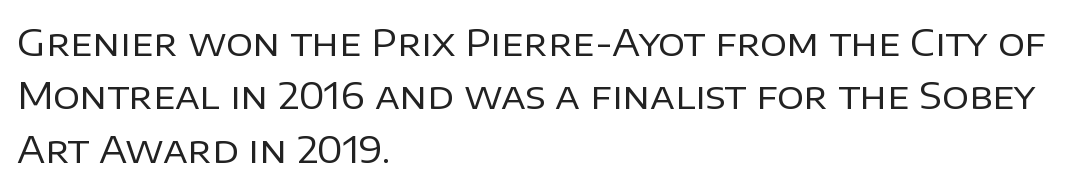
{"serif": "no", "italic": "no", "bold": "no", "weight": "regular", "width": "normal", "stroke_contrast": "low", "x_height": "large", "monospaced": "no", "underline": "no", "align": "left", "line_spacing": "normal", "line_spacing_ratio": 1.44, "letter_spacing": "normal", "letter_spacing_em": 0.0, "glyph_px": 37}
